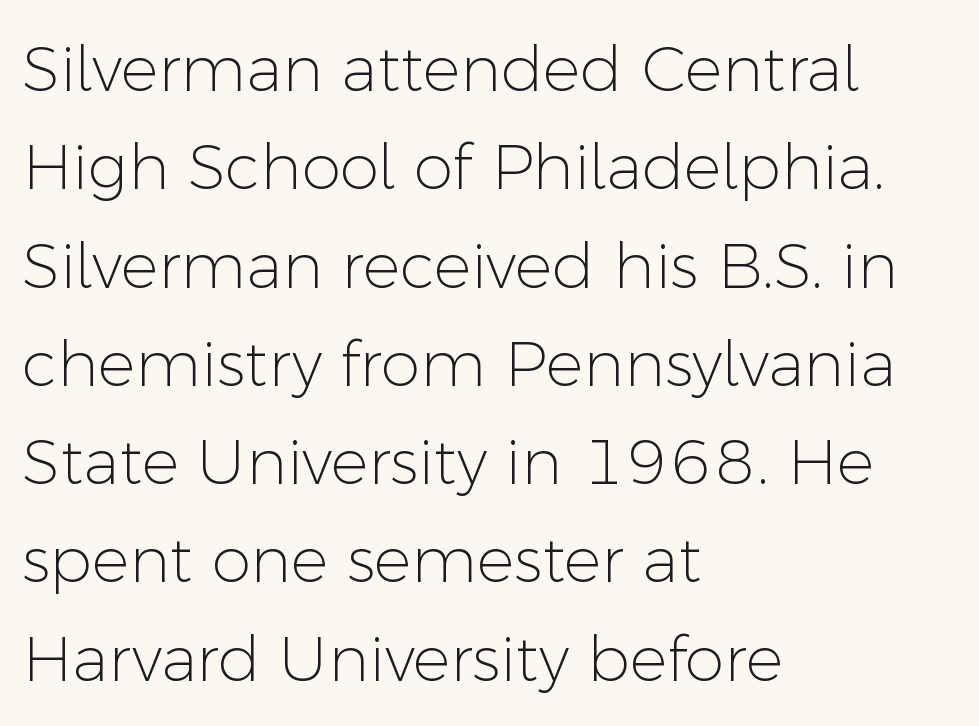
The specimen reads as upright at a glance. To sum up the face: it is a sans, with no serifs. The setting favours the left margin, as ordinary paragraphs usually do. In terms of letterspacing, this is plain default setting.
